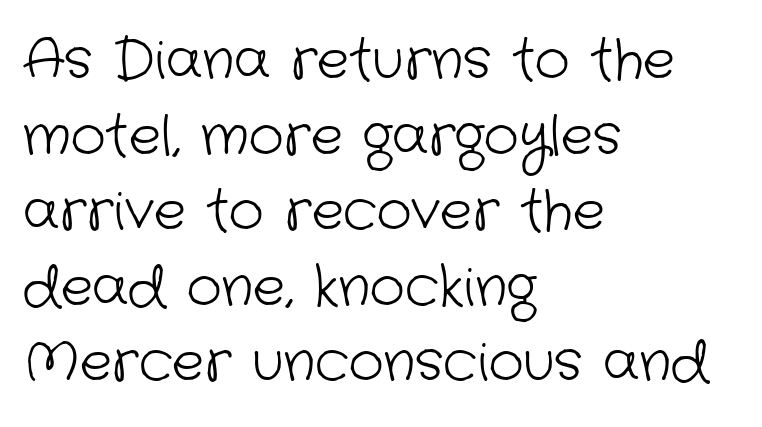
Q: Is the text bold? A: No.
Q: Is the typeface a serif or a sans-serif typeface? A: Sans-serif.
Q: Is the text underlined? A: No.
Q: How is the paragraph aligned? A: Left-aligned.
Q: Is the spacing between letters normal or unusually wide? A: Normal.
Q: Is the spacing between lines tight, normal or loose? A: Normal.
Q: Width (condensed, normal, or wide)? A: Normal.
Q: Stroke contrast? A: Low.
Q: x-height? A: Medium.
Q: Monospaced? A: No.
